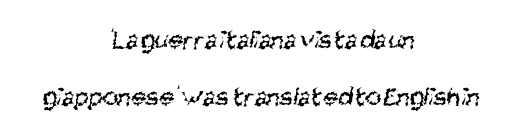
Q: Is the text bold? A: No.
Q: Is the text underlined? A: No.
Q: How is the paragraph aligned? A: Centered.
Q: Is the spacing between letters normal or unusually wide? A: Normal.
Q: Is the spacing between lines tight, normal or loose? A: Loose.
